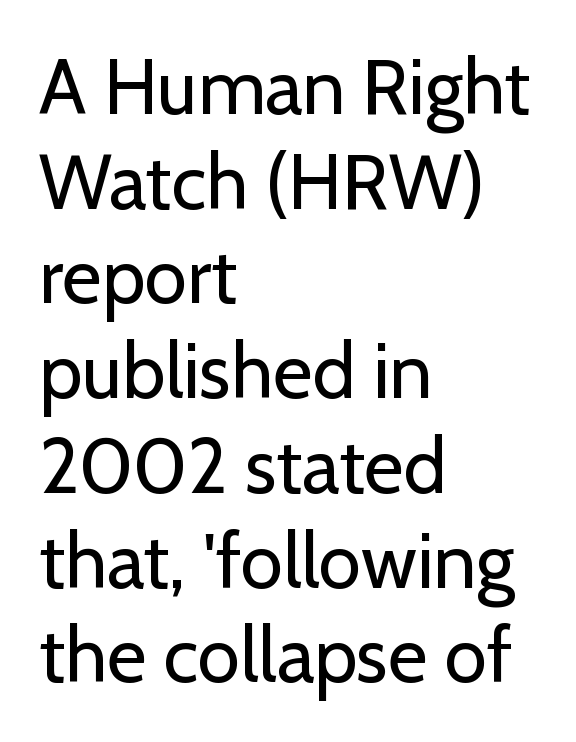
{"serif": "no", "italic": "no", "bold": "no", "weight": "regular", "width": "normal", "stroke_contrast": "low", "x_height": "medium", "monospaced": "no", "underline": "no", "align": "left", "line_spacing_ratio": 1.23, "letter_spacing": "normal", "letter_spacing_em": 0.0, "glyph_px": 77}
